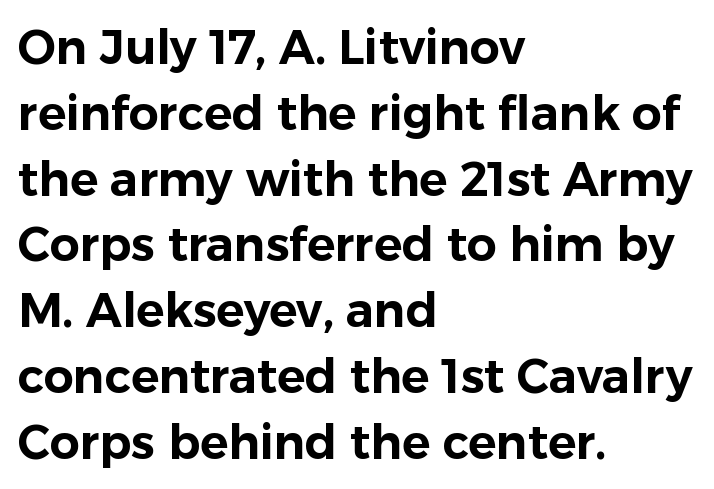
Q: Is the text italic (slanted)? A: No, it is upright.
Q: Is the typeface a serif or a sans-serif typeface? A: Sans-serif.
Q: Is the text underlined? A: No.
Q: How is the paragraph aligned? A: Left-aligned.
Q: Is the spacing between letters normal or unusually wide? A: Normal.
Q: Is the spacing between lines tight, normal or loose? A: Normal.
Q: Width (condensed, normal, or wide)? A: Normal.
Q: Stroke contrast? A: Low.
Q: x-height? A: Medium.
Q: Monospaced? A: No.
